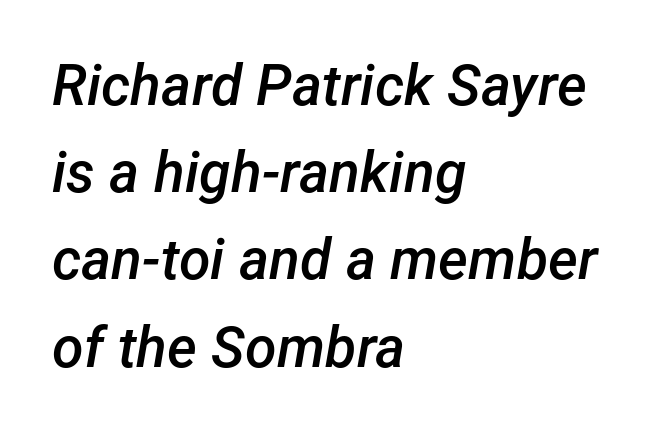
Q: Is the text bold? A: Semi-bold.
Q: Is the text italic (slanted)? A: Yes, it leans right by about 12 degrees.
Q: Is the text underlined? A: No.
Q: How is the paragraph aligned? A: Left-aligned.
Q: Is the spacing between letters normal or unusually wide? A: Normal.
Q: Is the spacing between lines tight, normal or loose? A: Normal.
Q: Width (condensed, normal, or wide)? A: Normal.
Q: Stroke contrast? A: Low.
Q: x-height? A: Medium.
Q: Monospaced? A: No.
